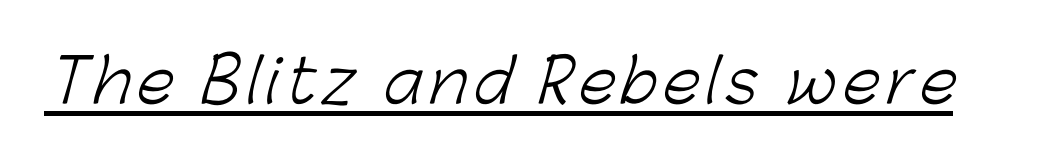
Q: Is the text bold? A: No.
Q: Is the typeface a serif or a sans-serif typeface? A: Sans-serif.
Q: Is the text underlined? A: Yes.
Q: Width (condensed, normal, or wide)? A: Normal.
Q: Stroke contrast? A: Low.
Q: x-height? A: Medium.
Q: Monospaced? A: No.
